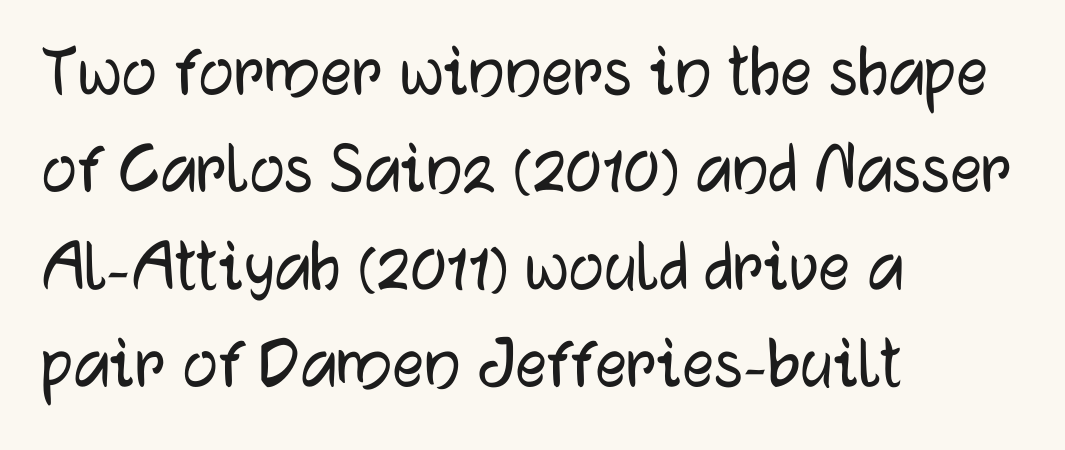
Anything drawn beneath the words? Only blank space. Every row of glyphs begins at an identical x-position on the left. This sample uses plain, unmodified letter spacing. This is roman type, the default non-slanted kind.
